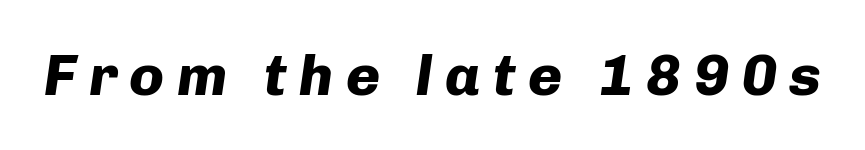
Think of a printed novel: that variable character pitch is what you see here. Is the type bold? Yes — the strokes are clearly thick and heavy. The space directly below the letters is spotless. There is plenty of visible air inserted between adjacent glyphs. The text carries the slant typical of an italic or oblique font.
